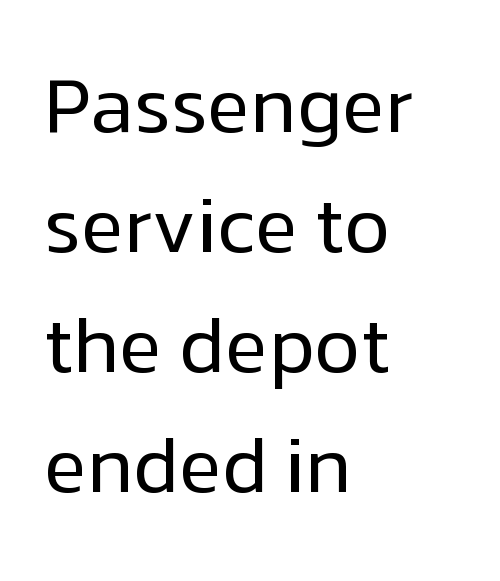
Q: Is the text bold? A: No.
Q: Is the text italic (slanted)? A: No, it is upright.
Q: Is the typeface a serif or a sans-serif typeface? A: Sans-serif.
Q: Is the text underlined? A: No.
Q: How is the paragraph aligned? A: Left-aligned.
Q: Is the spacing between letters normal or unusually wide? A: Normal.
Q: Is the spacing between lines tight, normal or loose? A: Normal.
Q: Width (condensed, normal, or wide)? A: Normal.
Q: Stroke contrast? A: Low.
Q: x-height? A: Medium.
Q: Monospaced? A: No.
